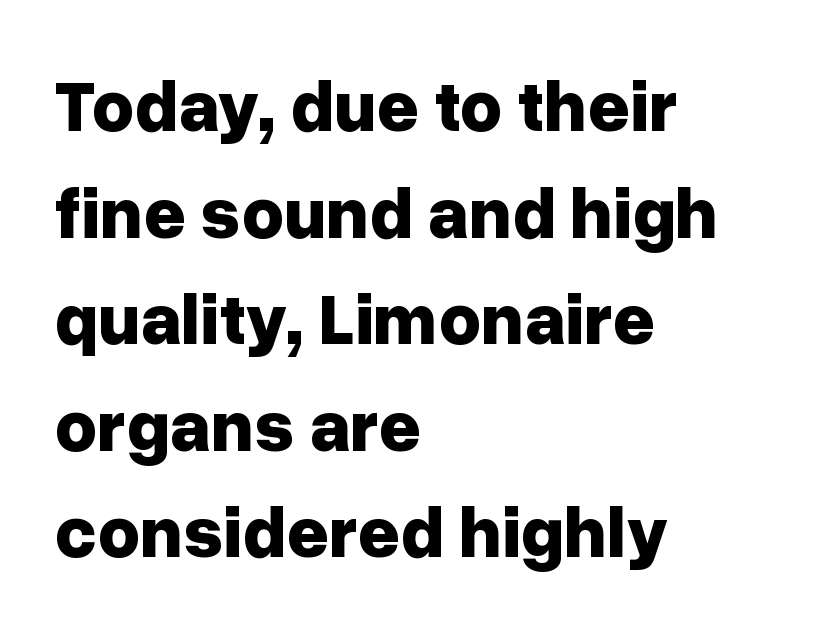
Q: Is the text bold? A: Yes.
Q: Is the text italic (slanted)? A: No, it is upright.
Q: Is the typeface a serif or a sans-serif typeface? A: Sans-serif.
Q: Is the text underlined? A: No.
Q: How is the paragraph aligned? A: Left-aligned.
Q: Is the spacing between letters normal or unusually wide? A: Normal.
Q: Is the spacing between lines tight, normal or loose? A: Normal.
Q: Width (condensed, normal, or wide)? A: Normal.
Q: Stroke contrast? A: Low.
Q: x-height? A: Medium.
Q: Monospaced? A: No.
